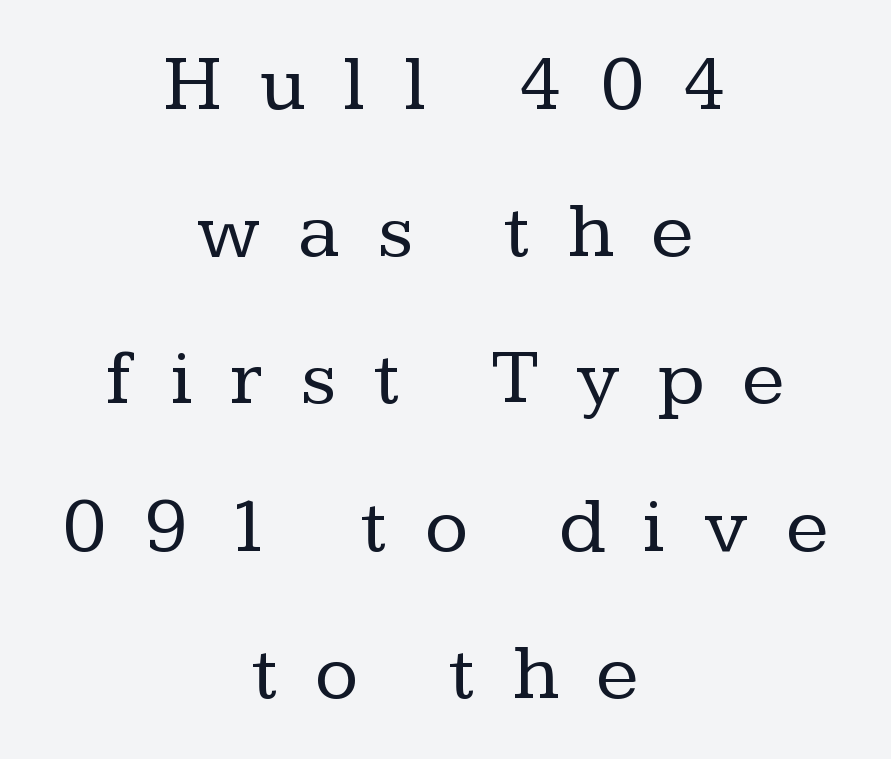
{"serif": "yes", "italic": "no", "bold": "no", "weight": "regular", "width": "normal", "stroke_contrast": "low", "x_height": "medium", "monospaced": "no", "underline": "no", "align": "center", "line_spacing_ratio": 1.84, "letter_spacing": "wide", "letter_spacing_em": 0.47, "glyph_px": 80}
